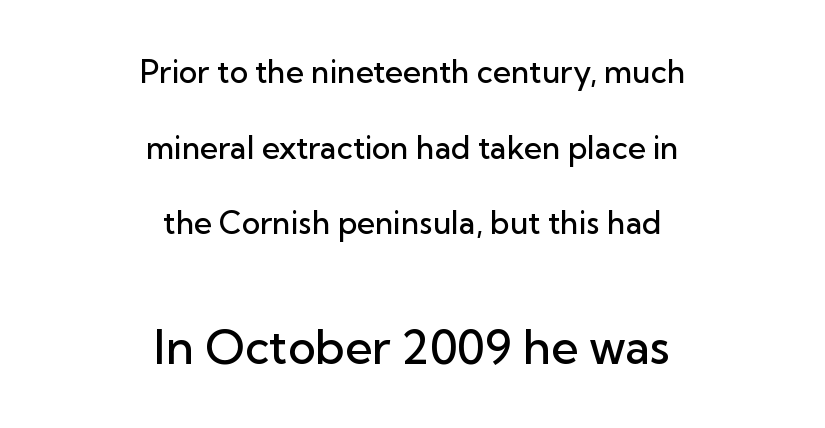
Q: Is the text bold? A: Semi-bold.
Q: Is the text italic (slanted)? A: No, it is upright.
Q: Is the typeface a serif or a sans-serif typeface? A: Sans-serif.
Q: Is the text underlined? A: No.
Q: How is the paragraph aligned? A: Centered.
Q: Is the spacing between letters normal or unusually wide? A: Normal.
Q: Is the spacing between lines tight, normal or loose? A: Loose.
Q: Which block of text is set in a larger size, the first (top) or the second (bottom)? A: The second (bottom) one.
Q: Width (condensed, normal, or wide)? A: Normal.
Q: Stroke contrast? A: Low.
Q: x-height? A: Medium.
Q: Monospaced? A: No.
